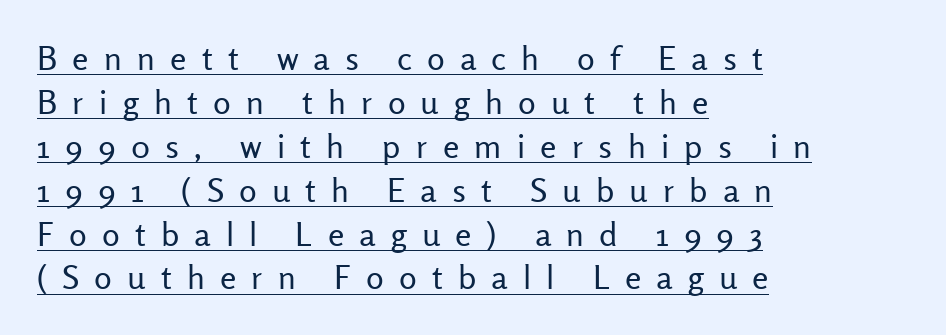
The image shows 33 px regular-weight sans-serif type, upright; set left-aligned, normal line spacing (1.33x), unusually wide letter spacing (+0.46 em), underlined; low stroke contrast and a medium x-height.
